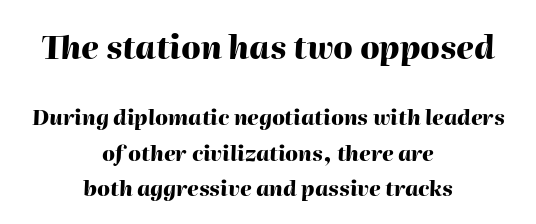
Q: Is the text bold? A: Yes.
Q: Is the text italic (slanted)? A: Yes, it leans right by about 2 degrees.
Q: Is the text underlined? A: No.
Q: How is the paragraph aligned? A: Centered.
Q: Is the spacing between letters normal or unusually wide? A: Normal.
Q: Is the spacing between lines tight, normal or loose? A: Normal.
Q: Which block of text is set in a larger size, the first (top) or the second (bottom)? A: The first (top) one.
Q: Width (condensed, normal, or wide)? A: Normal.
Q: Stroke contrast? A: High.
Q: x-height? A: Medium.
Q: Monospaced? A: No.
